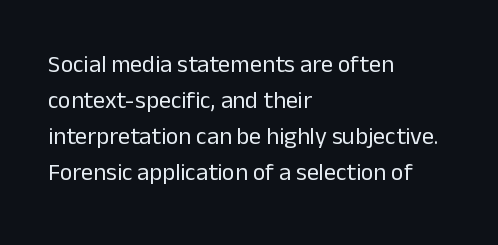
There is no visible air inserted between adjacent glyphs. The rendering anchors every line to the left-hand side. Counters stay open thanks to moderate or lighter strokes. Is there much room between lines? A standard amount, neither cramped nor airy. Type without underlining.
